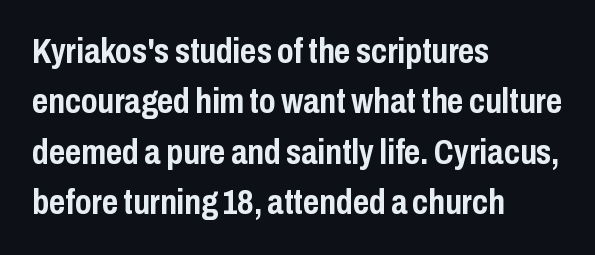
Beneath every word, the page is bare. Whoever set this chose a conventional vertical rhythm. Nope, no serifs anywhere on these letters. The letters advance in unequal steps, a hallmark of proportional type.
